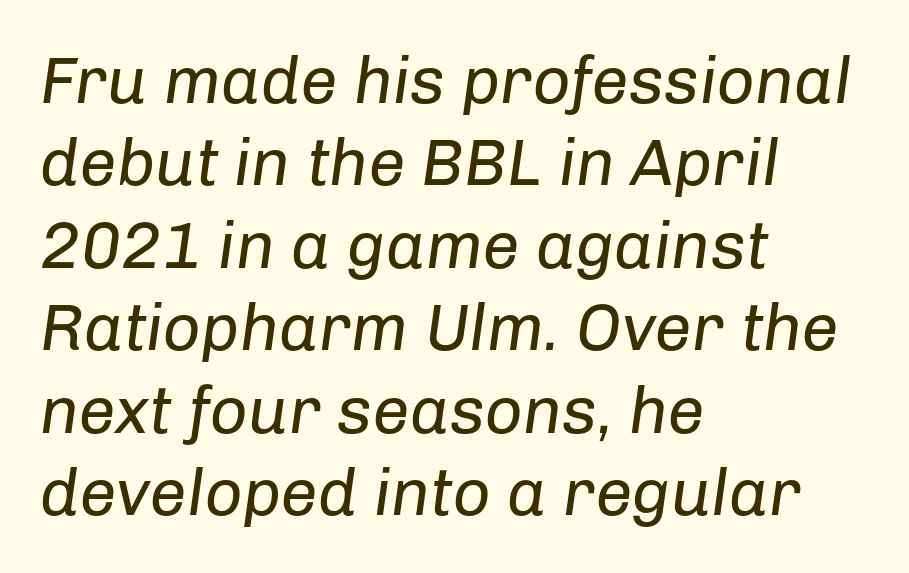
Weight: in the light-to-regular range. This sample is left-justified, so line endings fall wherever the words run out. You could not count columns in this text — the font is proportionally spaced. A typesetter would call this leading conventional body-copy spacing. A typesetter would call this zero additional tracking.
